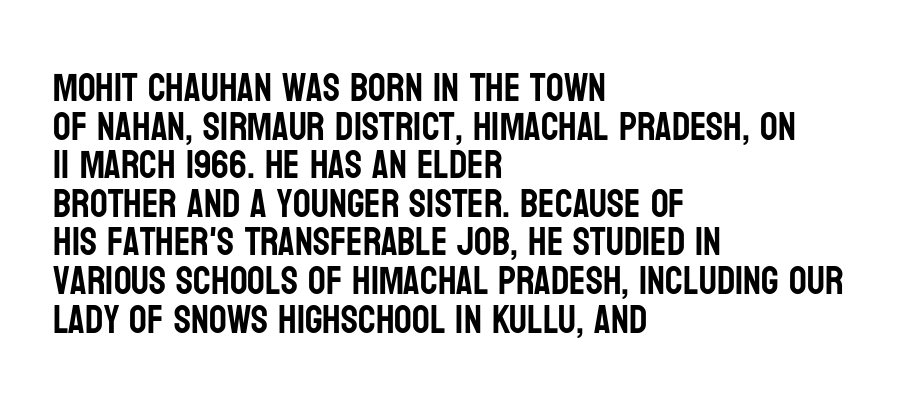
The image shows 39 px condensed sans-serif type, upright; set left-aligned, tight line spacing (0.99x), normal letter spacing, not underlined; low stroke contrast and a large x-height.
